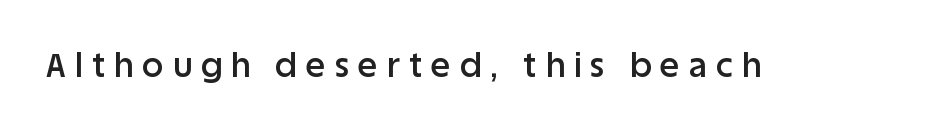
Q: Is the text bold? A: Semi-bold.
Q: Is the text italic (slanted)? A: No, it is upright.
Q: Is the typeface a serif or a sans-serif typeface? A: Sans-serif.
Q: Is the text underlined? A: No.
Q: Is the spacing between letters normal or unusually wide? A: Unusually wide.
Q: Width (condensed, normal, or wide)? A: Normal.
Q: Stroke contrast? A: Low.
Q: x-height? A: Large.
Q: Monospaced? A: No.
